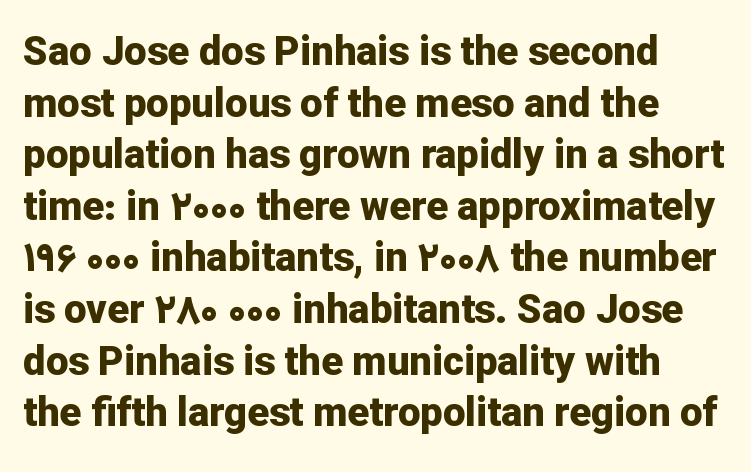
Q: Is the text bold? A: Yes.
Q: Is the text italic (slanted)? A: No, it is upright.
Q: Is the typeface a serif or a sans-serif typeface? A: Sans-serif.
Q: Is the text underlined? A: No.
Q: Is the spacing between letters normal or unusually wide? A: Normal.
Q: Is the spacing between lines tight, normal or loose? A: Normal.
Q: Width (condensed, normal, or wide)? A: Normal.
Q: Stroke contrast? A: Low.
Q: x-height? A: Medium.
Q: Monospaced? A: No.
